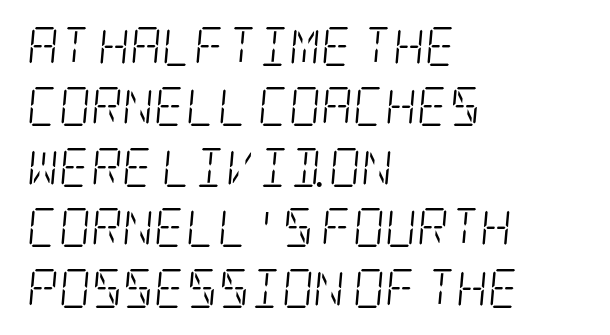
The image shows 39 px light, condensed serif type, italic (leaning right); set left-aligned, normal line spacing (1.55x), normal letter spacing, not underlined; low stroke contrast and a large x-height.
